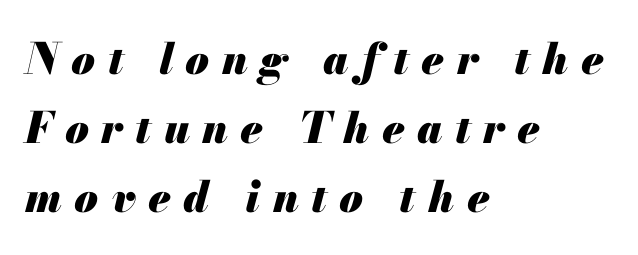
The passage shown stacks its lines at a standard gap. The glyphs look as if they've been sheared to an angle. Bare-footed words on every line. Teacher's note: observe the even left margin — that is flush-left alignment. Is this a fixed-width face? No — the glyphs have proportional, varying widths. The passage shown has open, widely tracked lettering throughout.
